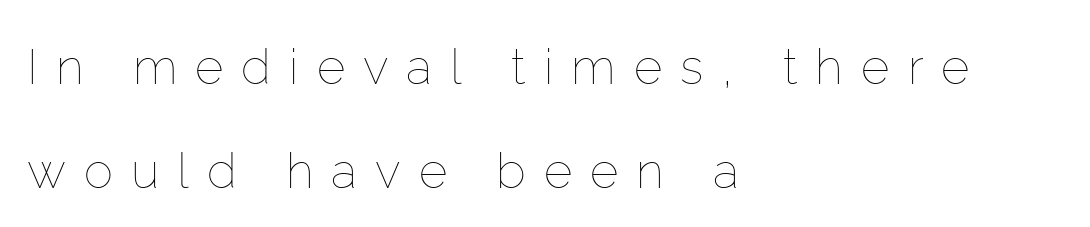
Q: Is the text bold? A: No.
Q: Is the text italic (slanted)? A: No, it is upright.
Q: Is the text underlined? A: No.
Q: How is the paragraph aligned? A: Left-aligned.
Q: Is the spacing between letters normal or unusually wide? A: Unusually wide.
Q: Is the spacing between lines tight, normal or loose? A: Loose.
Q: Width (condensed, normal, or wide)? A: Normal.
Q: Stroke contrast? A: Low.
Q: x-height? A: Medium.
Q: Monospaced? A: No.
